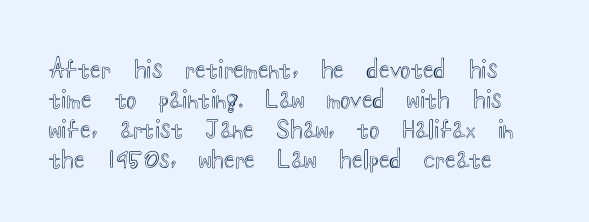
{"italic": "no", "underline": "no", "line_spacing": "normal", "line_spacing_ratio": 1.3, "letter_spacing": "normal", "letter_spacing_em": 0.0, "glyph_px": 23}
